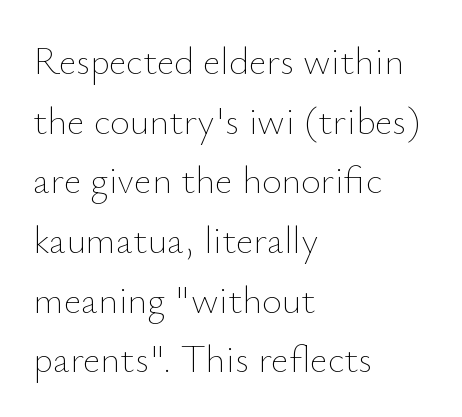
{"italic": "no", "bold": "no", "weight": "thin", "width": "normal", "stroke_contrast": "low", "x_height": "small", "monospaced": "no", "underline": "no", "align": "left", "line_spacing": "normal", "line_spacing_ratio": 1.57, "letter_spacing": "normal", "letter_spacing_em": 0.0, "glyph_px": 38}
